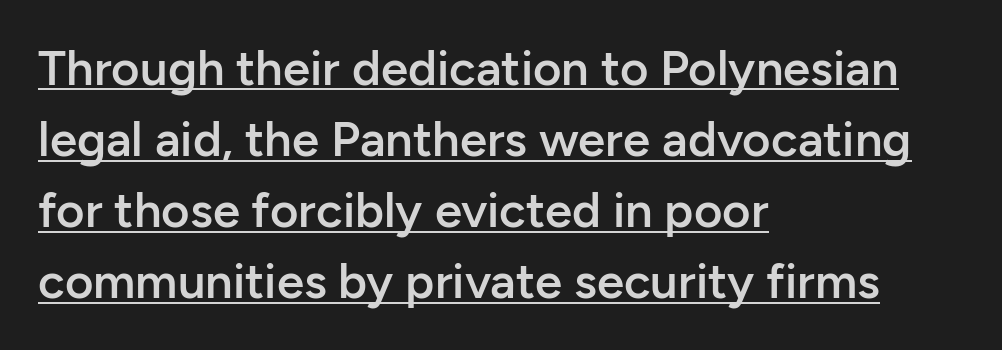
Q: Is the text bold? A: Semi-bold.
Q: Is the text italic (slanted)? A: No, it is upright.
Q: Is the typeface a serif or a sans-serif typeface? A: Sans-serif.
Q: Is the text underlined? A: Yes.
Q: How is the paragraph aligned? A: Left-aligned.
Q: Is the spacing between letters normal or unusually wide? A: Normal.
Q: Is the spacing between lines tight, normal or loose? A: Normal.
Q: Width (condensed, normal, or wide)? A: Normal.
Q: Stroke contrast? A: Low.
Q: x-height? A: Medium.
Q: Monospaced? A: No.
